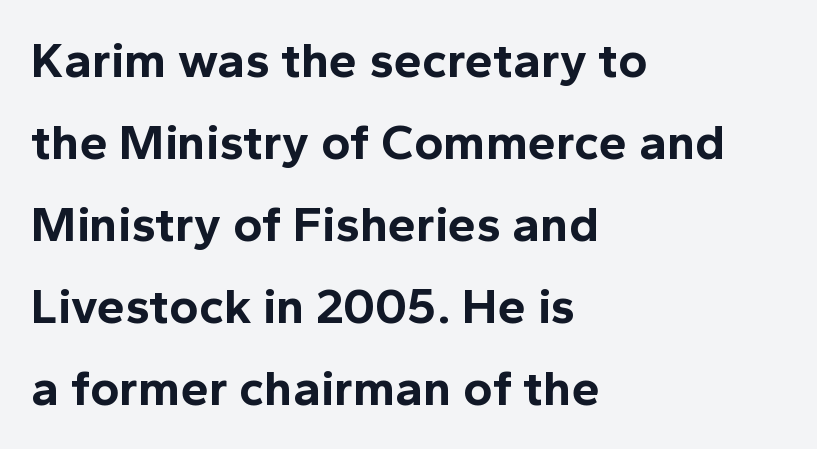
Proportional: the letters do not fall into vertical columns. Just letters on the line, the space beneath them empty. You'd pick this weight for a headline — it's a proper bold. Is there any slant? The stems are plumb. What's the leading like? Ordinary, nothing unusual. The text was rendered using a sans face with plain stroke endings.
